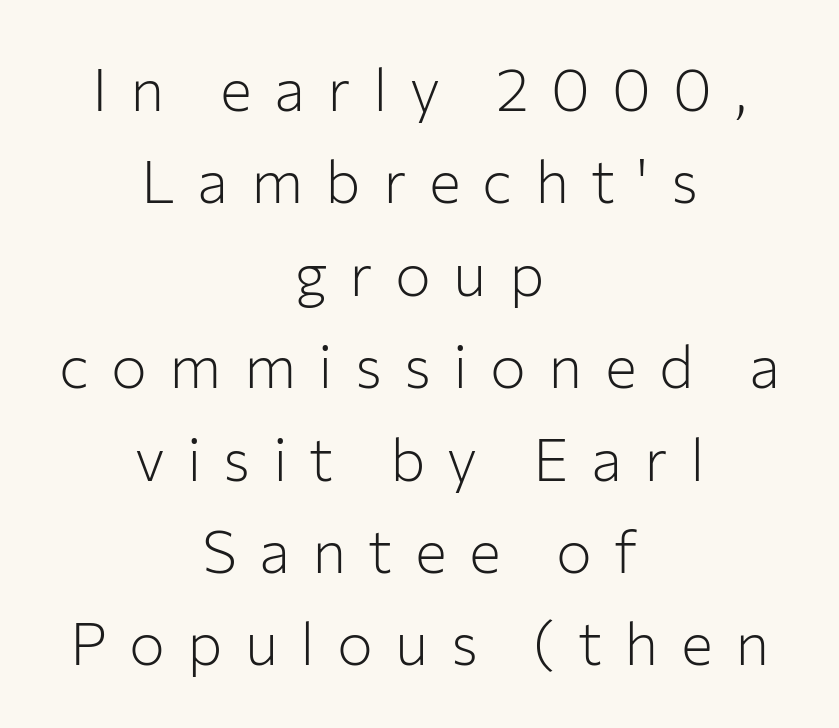
No feet cap the strokes, marking this as sans-serif type. No heavy texture on the line: the type isn't bold. The face used here is proportionally spaced, like ordinary book or web type. Typeset on center — no edge is straight. This is the regular roman posture of the typeface.
